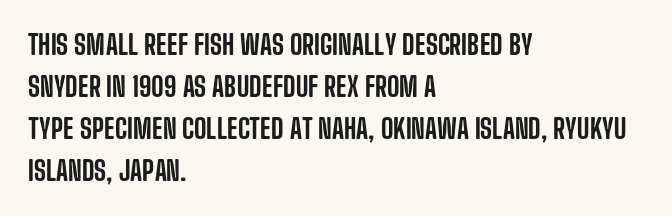
The image shows 27 px text type, upright; set left-aligned, normal line spacing (1.56x), normal letter spacing, not underlined.
